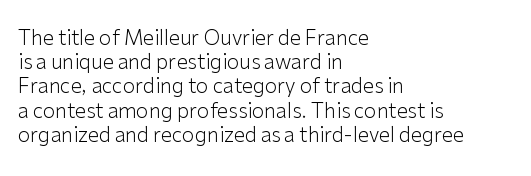
Q: Is the text bold? A: No.
Q: Is the text italic (slanted)? A: No, it is upright.
Q: Is the text underlined? A: No.
Q: How is the paragraph aligned? A: Left-aligned.
Q: Is the spacing between letters normal or unusually wide? A: Normal.
